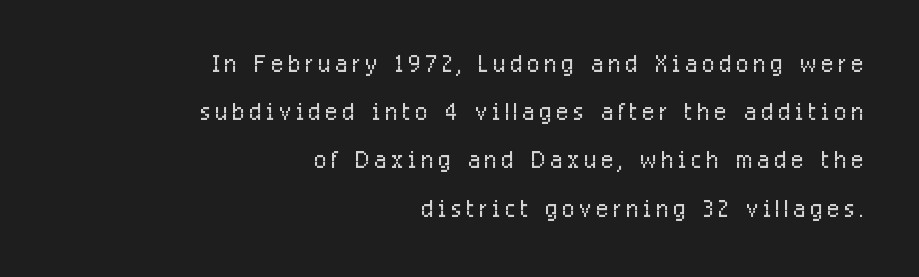
The image shows 33 px light, condensed sans-serif type, upright; set right-aligned, normal line spacing (1.46x), not underlined; low stroke contrast and a medium x-height.
